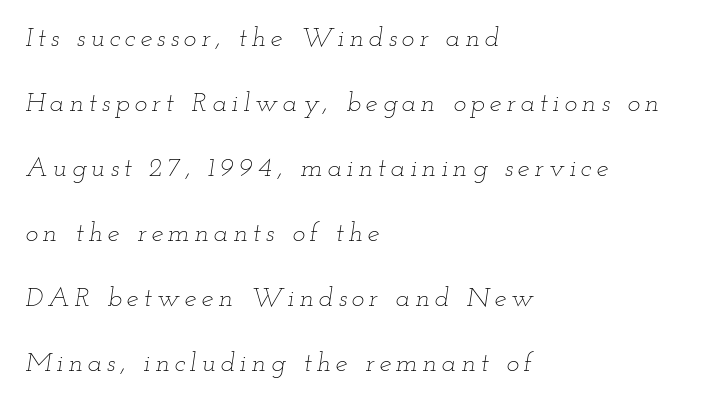
Q: Is the text bold? A: No.
Q: Is the text italic (slanted)? A: Yes, it leans right by about 12 degrees.
Q: Is the text underlined? A: No.
Q: How is the paragraph aligned? A: Left-aligned.
Q: Is the spacing between lines tight, normal or loose? A: Loose.
